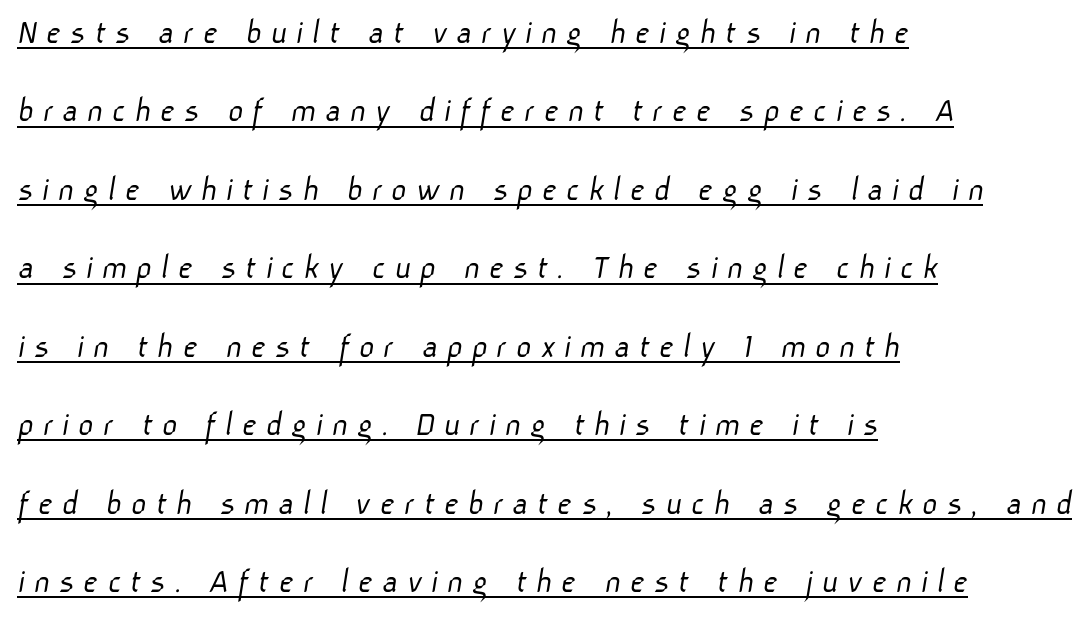
{"serif": "no", "bold": "no", "weight": "light", "width": "normal", "stroke_contrast": "low", "x_height": "medium", "monospaced": "no", "underline": "yes", "align": "left", "line_spacing": "loose", "line_spacing_ratio": 2.12, "letter_spacing": "wide", "letter_spacing_em": 0.24, "glyph_px": 37}
